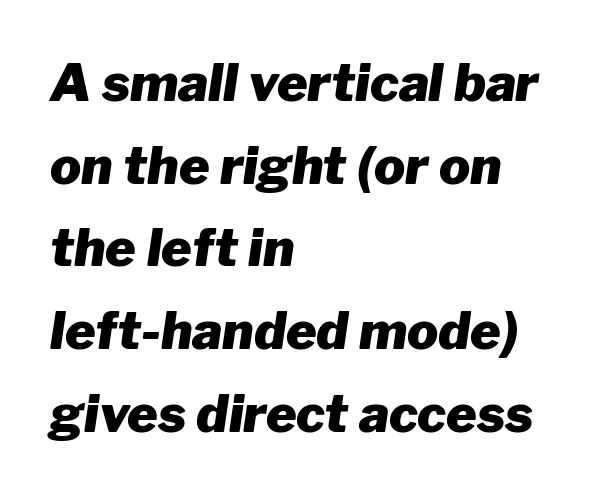
The image shows 52 px heavy type, italic (leaning right); set left-aligned, normal line spacing (1.59x), normal letter spacing, not underlined; low stroke contrast and a medium x-height.
